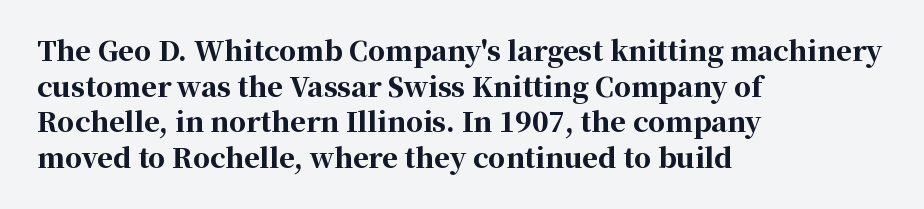
A typesetter would call this leading conventional body-copy spacing. Standard letterfit; no display-style spreading of the glyphs. The axis of the letterforms is exactly vertical. Typeset ragged right — the left edge is the straight one. Clear beneath every line of the passage. Each glyph is drawn with heavy, bold strokes.
